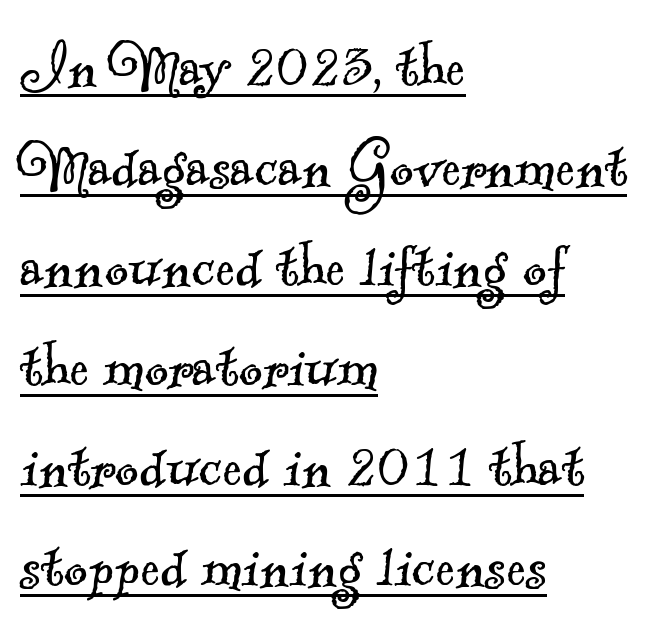
Here the designer chose a conventional face with non-uniform glyph widths. What stands out about the letter spacing? Nothing — it is the standard amount. Heft: none added — not bold. You can tell from the footed stems that serif type was used.
